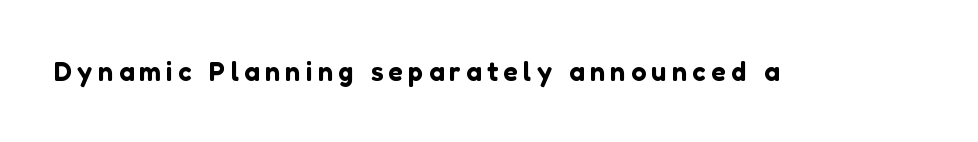
Underlining? Definitely not there. Observe the wide spacing: letters keep a clear distance from each other. Is there any slant? The stems are plumb.
